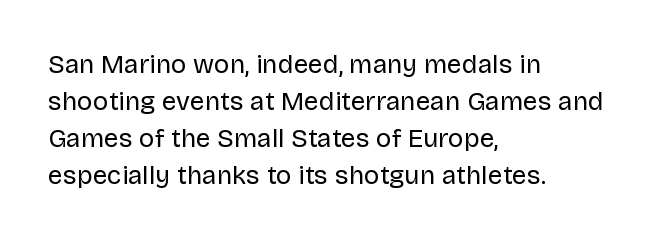
Rule under the text: the space is simply empty. The tracking reads as untouched default to a designer's eye. Compared with a typical body face, this is equally light or lighter still. A student would call this left alignment; a typographer would say flush left, rag right. The rows are spaced the way most documents space them.
